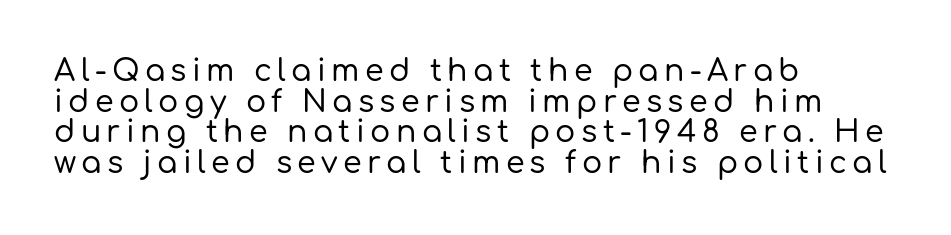
{"serif": "no", "italic": "no", "width": "normal", "stroke_contrast": "low", "x_height": "medium", "monospaced": "no", "underline": "no", "align": "left", "line_spacing": "tight", "line_spacing_ratio": 1.02, "glyph_px": 30}
